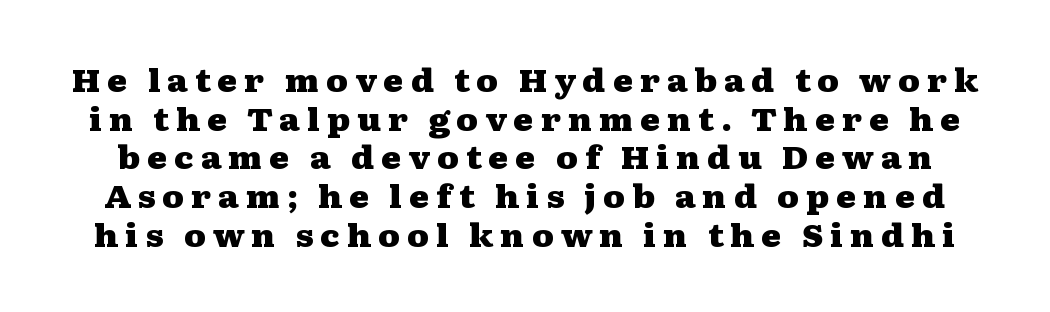
{"serif": "yes", "italic": "no", "bold": "yes", "weight": "heavy", "width": "wide", "stroke_contrast": "medium", "x_height": "medium", "monospaced": "no", "underline": "no", "line_spacing": "normal", "line_spacing_ratio": 1.25, "letter_spacing": "wide", "letter_spacing_em": 0.21, "glyph_px": 31}
